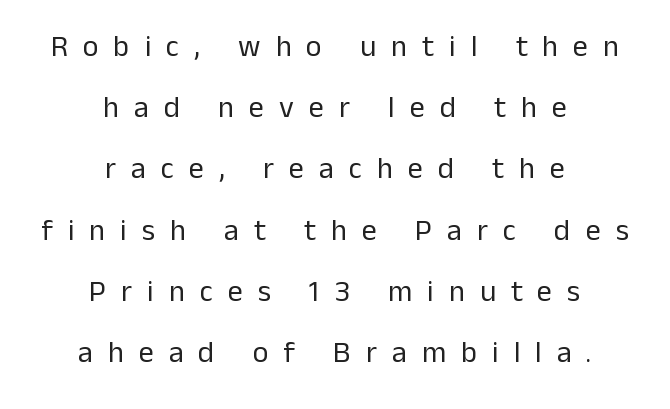
Q: Is the text bold? A: No.
Q: Is the text italic (slanted)? A: No, it is upright.
Q: Is the typeface a serif or a sans-serif typeface? A: Sans-serif.
Q: Is the text underlined? A: No.
Q: How is the paragraph aligned? A: Centered.
Q: Is the spacing between letters normal or unusually wide? A: Unusually wide.
Q: Is the spacing between lines tight, normal or loose? A: Loose.
Q: Width (condensed, normal, or wide)? A: Normal.
Q: Stroke contrast? A: Low.
Q: x-height? A: Medium.
Q: Monospaced? A: No.
